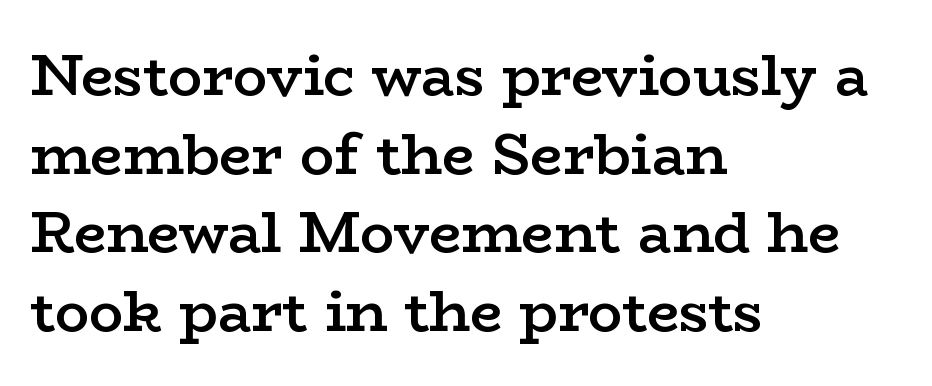
{"serif": "yes", "italic": "no", "bold": "semi", "weight": "semibold", "width": "wide", "stroke_contrast": "low", "x_height": "medium", "monospaced": "no", "underline": "no", "align": "left", "line_spacing": "normal", "line_spacing_ratio": 1.38, "letter_spacing": "normal", "letter_spacing_em": 0.0, "glyph_px": 57}
